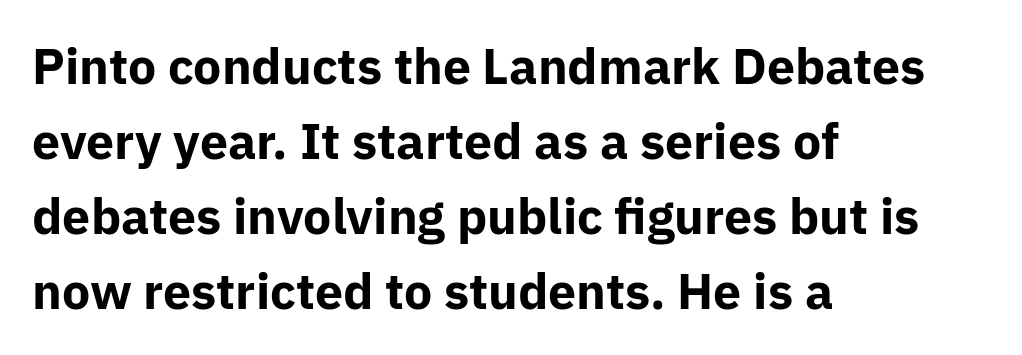
Plain, unruled lines of type. Horizontally, the lines are justified to the leading edge only. The letters sit at their default tracking, neither squeezed nor spread. The passage shown is typeset with a sans-serif family. You'd pick this weight for a headline — it's a proper bold. The passage shown is typed in a proportional face where columns would drift.
